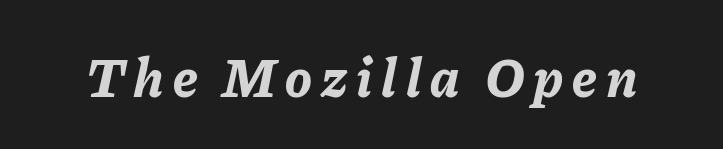
{"italic": "yes", "lean": "right", "slant_degrees": 11, "bold": "yes", "weight": "bold", "width": "normal", "stroke_contrast": "low", "x_height": "medium", "monospaced": "no", "underline": "no", "glyph_px": 56}
